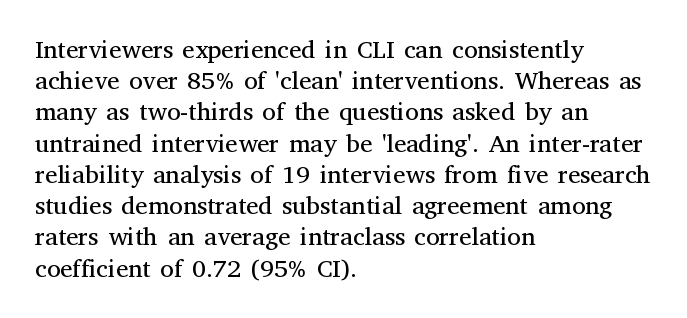
The image shows 25 px text type, upright; set left-aligned, normal line spacing (1.25x), normal letter spacing, not underlined.
